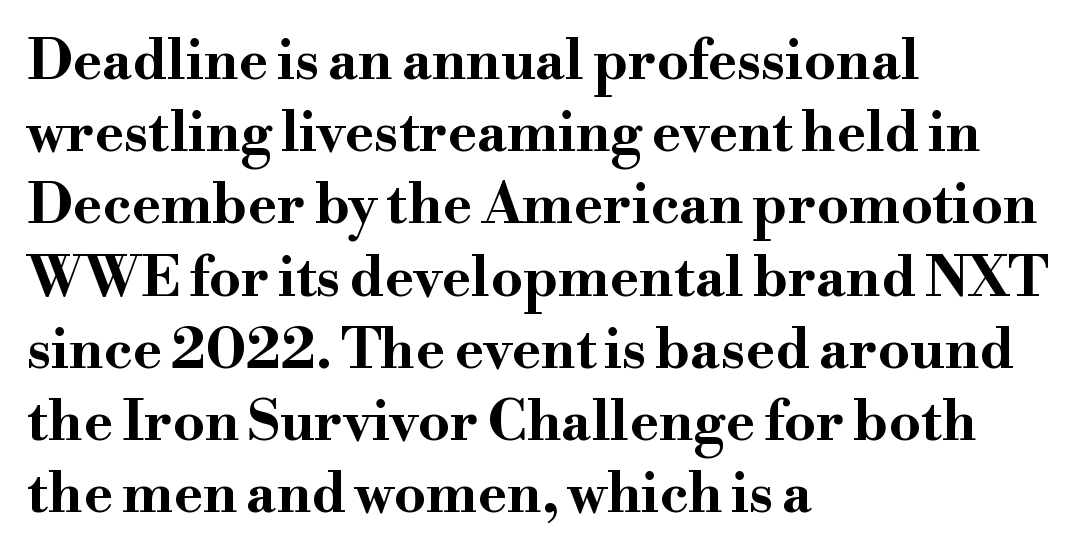
Q: Is the text bold? A: Yes.
Q: Is the text italic (slanted)? A: No, it is upright.
Q: Is the typeface a serif or a sans-serif typeface? A: Serif.
Q: Is the text underlined? A: No.
Q: How is the paragraph aligned? A: Left-aligned.
Q: Is the spacing between letters normal or unusually wide? A: Normal.
Q: Is the spacing between lines tight, normal or loose? A: Normal.
Q: Width (condensed, normal, or wide)? A: Wide.
Q: Stroke contrast? A: High.
Q: x-height? A: Small.
Q: Monospaced? A: No.
